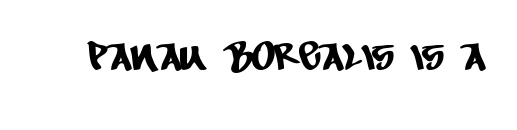
{"serif": "no", "width": "condensed", "stroke_contrast": "low", "x_height": "large", "monospaced": "no", "underline": "no", "letter_spacing": "normal", "letter_spacing_em": 0.0, "glyph_px": 40}
